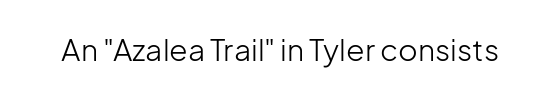
You can tell it's not italic because the verticals are truly vertical. Descender tails drop into unmarked territory. This is sans-serif lettering, the kind often seen on screens and signage. The passage shown is typed in a proportional face where columns would drift. Bold? No — there's no thickening of the strokes.
